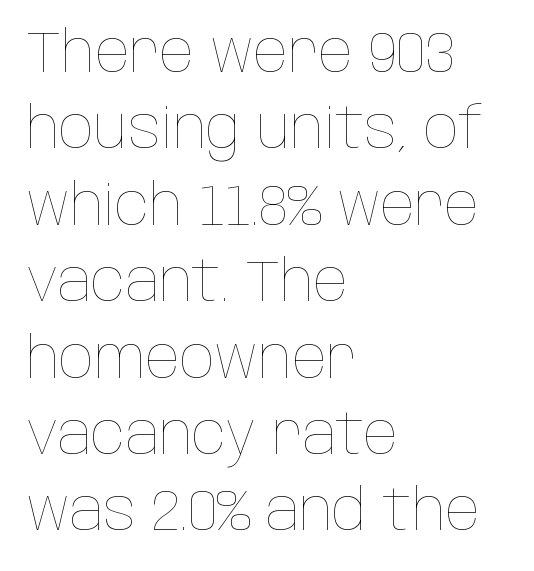
This sample has the flowing, uneven cadence of proportional lettering. Ordinary non-slanted type is in use. Notice how the passage keeps a crisp vertical edge on the left only. Does extra space separate the letters? No, they use regular spacing.
